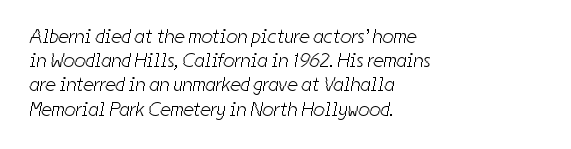
The image shows 20 px text type; set left-aligned, line spacing 1.21x, normal letter spacing, not underlined.
